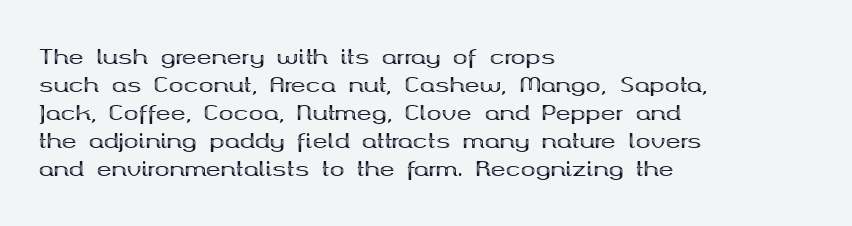
Q: Is the text bold? A: Yes.
Q: Is the text italic (slanted)? A: No, it is upright.
Q: Is the text underlined? A: No.
Q: How is the paragraph aligned? A: Left-aligned.
Q: Is the spacing between letters normal or unusually wide? A: Normal.
Q: Is the spacing between lines tight, normal or loose? A: Normal.
